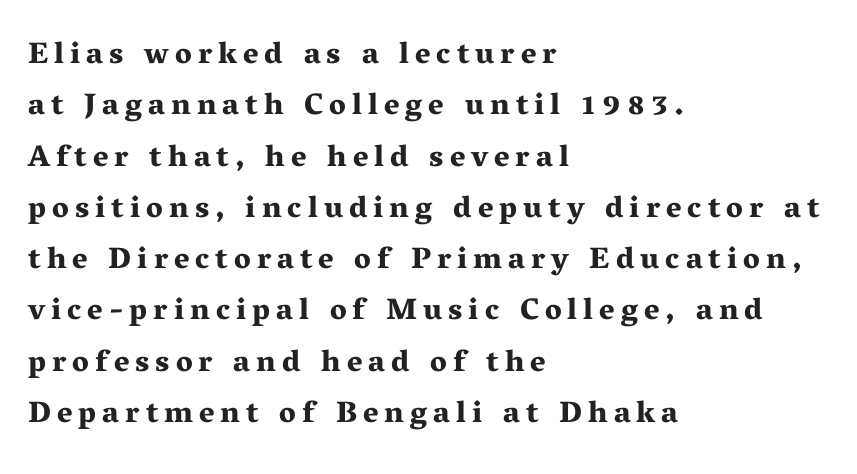
The image shows 30 px bold, wide serif type, upright; set left-aligned, line spacing 1.71x, unusually wide letter spacing (+0.2 em), not underlined; medium stroke contrast and a medium x-height.
